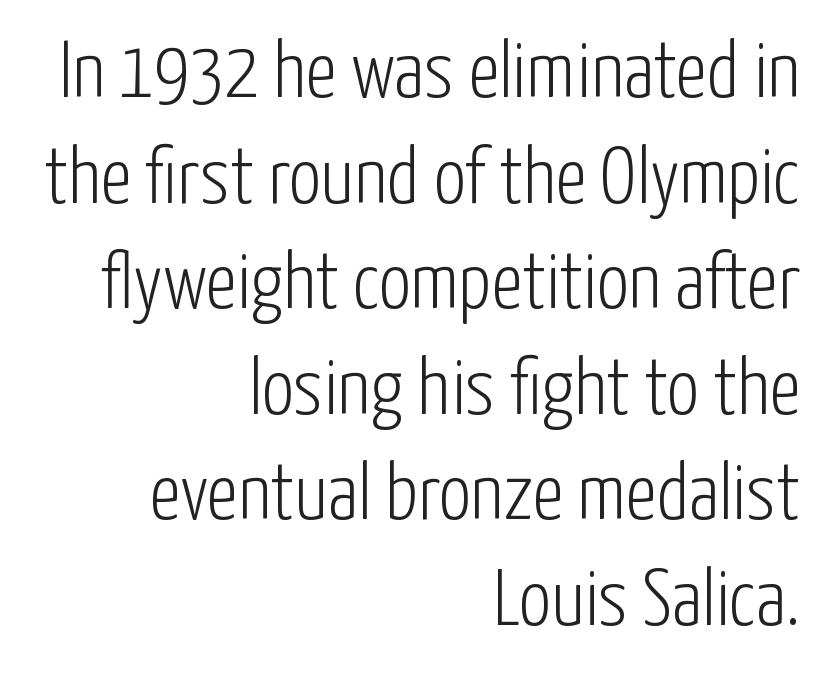
Q: Is the text bold? A: No.
Q: Is the text italic (slanted)? A: No, it is upright.
Q: Is the typeface a serif or a sans-serif typeface? A: Sans-serif.
Q: Is the text underlined? A: No.
Q: How is the paragraph aligned? A: Right-aligned.
Q: Is the spacing between letters normal or unusually wide? A: Normal.
Q: Is the spacing between lines tight, normal or loose? A: Normal.
Q: Width (condensed, normal, or wide)? A: Condensed.
Q: Stroke contrast? A: Low.
Q: x-height? A: Medium.
Q: Monospaced? A: No.
